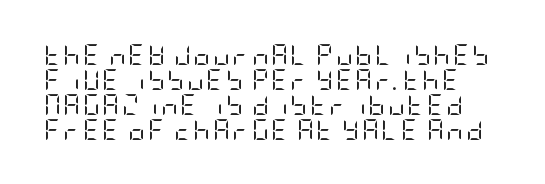
The image shows 21 px text type, upright; set line spacing 1.19x, not underlined.
